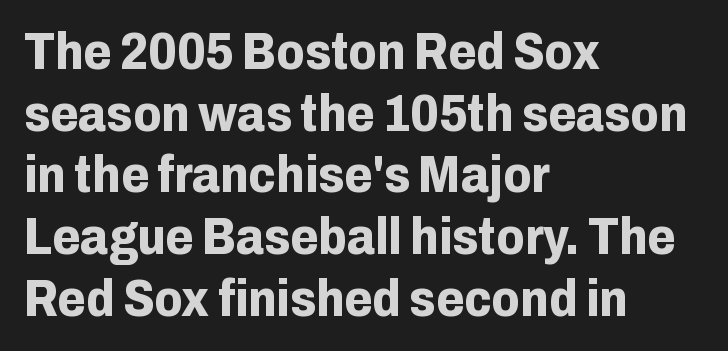
Each letter keeps its own natural width here, so spacing adapts to shape. Unmarked baselines from the first word to the last. The letters sit at their default tracking, neither squeezed nor spread. Is the block centered? No — it sits flush against the left margin. The letters carry no serifs — their stems end cleanly without finishing strokes.
